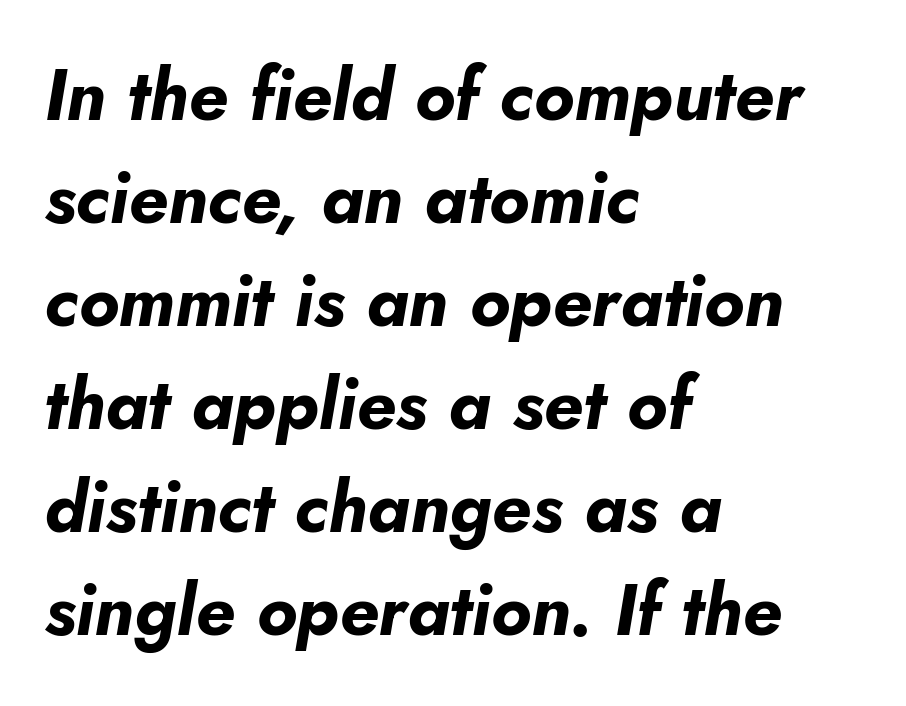
Q: Is the text bold? A: Yes.
Q: Is the text italic (slanted)? A: Yes, it leans right by about 5 degrees.
Q: Is the text underlined? A: No.
Q: How is the paragraph aligned? A: Left-aligned.
Q: Is the spacing between letters normal or unusually wide? A: Normal.
Q: Is the spacing between lines tight, normal or loose? A: Normal.
Q: Width (condensed, normal, or wide)? A: Normal.
Q: Stroke contrast? A: Low.
Q: x-height? A: Small.
Q: Monospaced? A: No.
